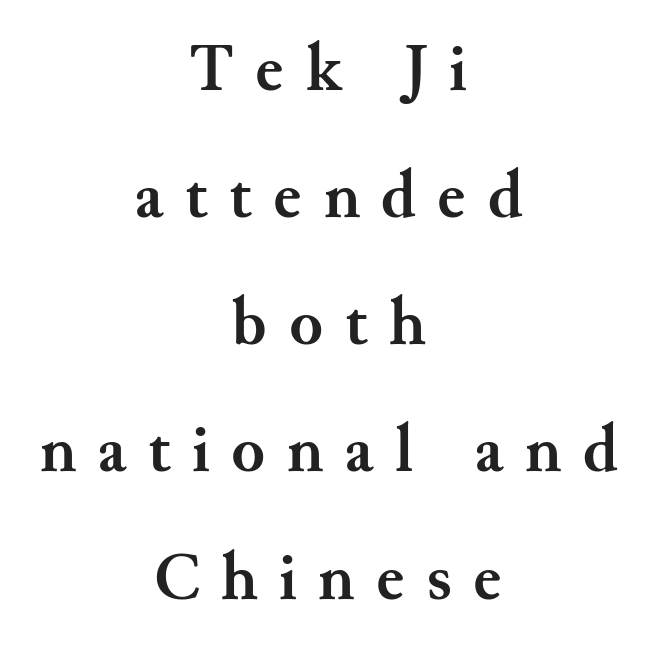
The image shows 68 px semibold serif type, upright; set centered, line spacing 1.87x, unusually wide letter spacing (+0.32 em), not underlined; medium stroke contrast and a small x-height.
